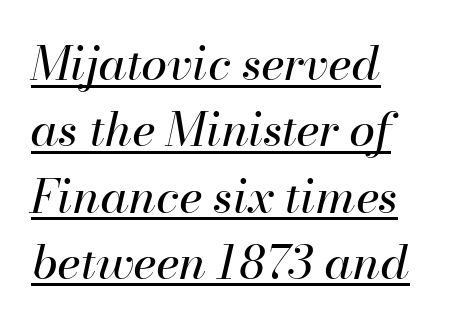
The rag falls on the right side of this text block. The horizontal fit of the characters is conventional and even. No letter is thick-stroked: the sample isn't bold. The glyphs are accompanied by a horizontal stroke just below them.
